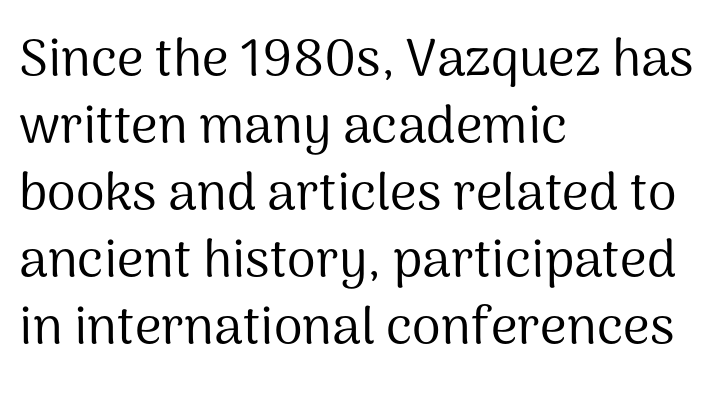
Q: Is the text bold? A: No.
Q: Is the text italic (slanted)? A: No, it is upright.
Q: Is the typeface a serif or a sans-serif typeface? A: Sans-serif.
Q: Is the text underlined? A: No.
Q: How is the paragraph aligned? A: Left-aligned.
Q: Is the spacing between letters normal or unusually wide? A: Normal.
Q: Is the spacing between lines tight, normal or loose? A: Normal.
Q: Width (condensed, normal, or wide)? A: Normal.
Q: Stroke contrast? A: Medium.
Q: x-height? A: Medium.
Q: Monospaced? A: No.
